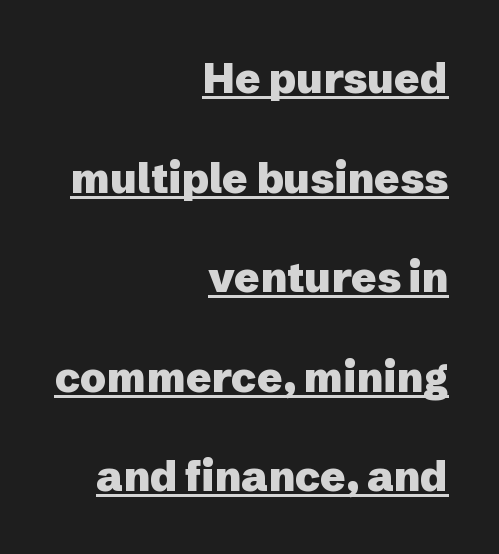
The rendering uses natural spacing where letterforms have individual widths. The letters carry no serifs — their stems end cleanly without finishing strokes. Each glyph is drawn with heavy, bold strokes. Look at the tracking — it's just the regular setting, nothing added. Every character sits straight up, as roman type does.
